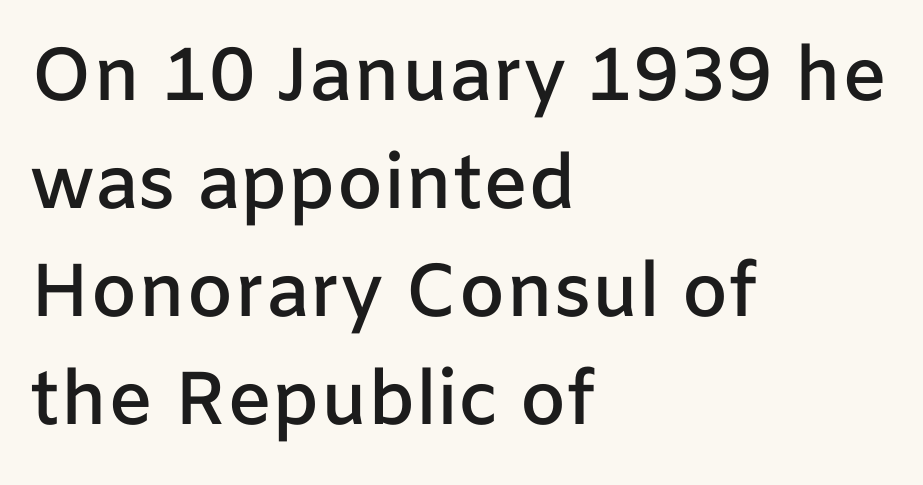
Q: Is the text bold? A: Semi-bold.
Q: Is the text italic (slanted)? A: No, it is upright.
Q: Is the typeface a serif or a sans-serif typeface? A: Sans-serif.
Q: Is the text underlined? A: No.
Q: How is the paragraph aligned? A: Left-aligned.
Q: Is the spacing between letters normal or unusually wide? A: Normal.
Q: Is the spacing between lines tight, normal or loose? A: Normal.
Q: Width (condensed, normal, or wide)? A: Normal.
Q: Stroke contrast? A: Low.
Q: x-height? A: Medium.
Q: Monospaced? A: No.
